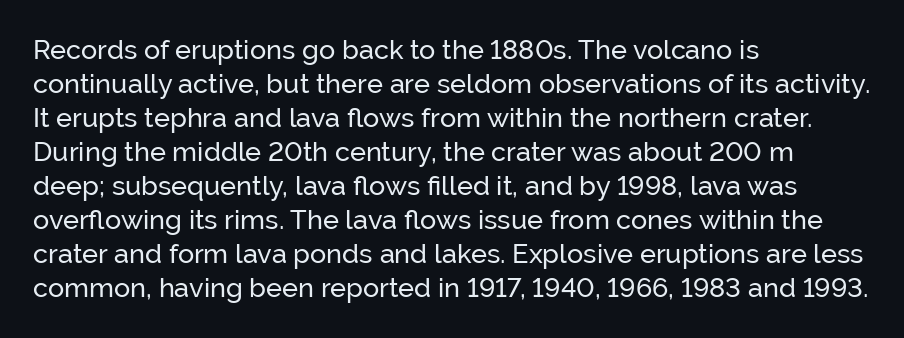
Q: Is the text italic (slanted)? A: No, it is upright.
Q: Is the text underlined? A: No.
Q: How is the paragraph aligned? A: Left-aligned.
Q: Is the spacing between letters normal or unusually wide? A: Normal.
Q: Is the spacing between lines tight, normal or loose? A: Normal.
